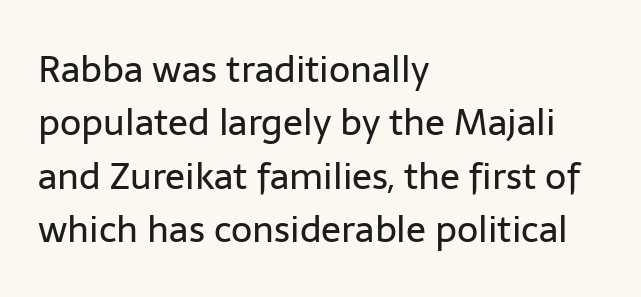
The string is rendered with underlining switched off. The typesetting does not lean heavy: it is not bold. A typesetter would label this face a sans. These lines stack with their left ends in a neat column. Reading down the column, the eye jumps a familiar distance to each next line.
